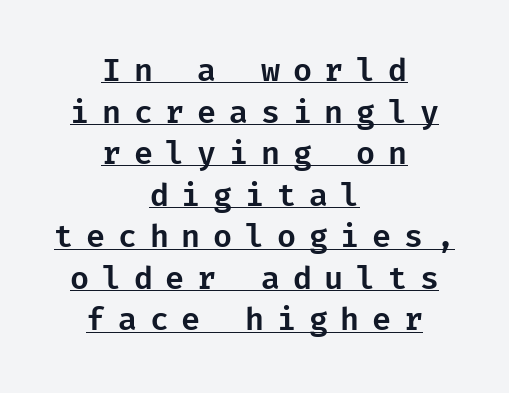
Nope, no serifs anywhere on these letters. Designer's note — italics off, roman on. Centered paragraph, ragged on both sides. The horizontal fit of the characters is loose and conspicuously gappy. Interline gaps are of average width in this sample. Honestly, the underline is the first thing you notice here.
